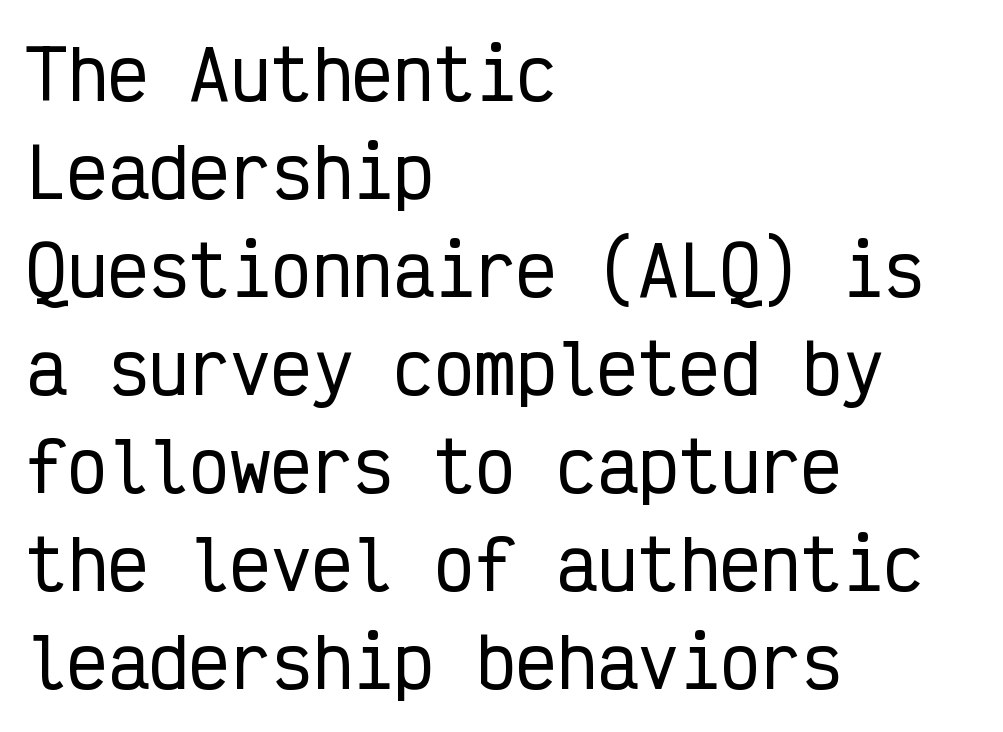
{"serif": "no", "italic": "no", "width": "condensed", "stroke_contrast": "low", "x_height": "medium", "monospaced": "yes", "underline": "no", "align": "left", "line_spacing": "normal", "line_spacing_ratio": 1.44, "letter_spacing": "normal", "letter_spacing_em": 0.0, "glyph_px": 68}
